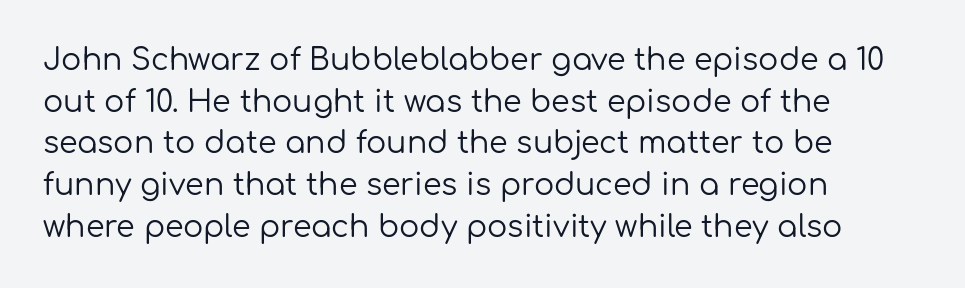
{"serif": "no", "italic": "no", "bold": "no", "weight": "regular", "width": "normal", "stroke_contrast": "low", "x_height": "medium", "monospaced": "no", "underline": "no", "align": "left", "line_spacing": "normal", "line_spacing_ratio": 1.39, "letter_spacing": "normal", "letter_spacing_em": 0.0, "glyph_px": 30}
